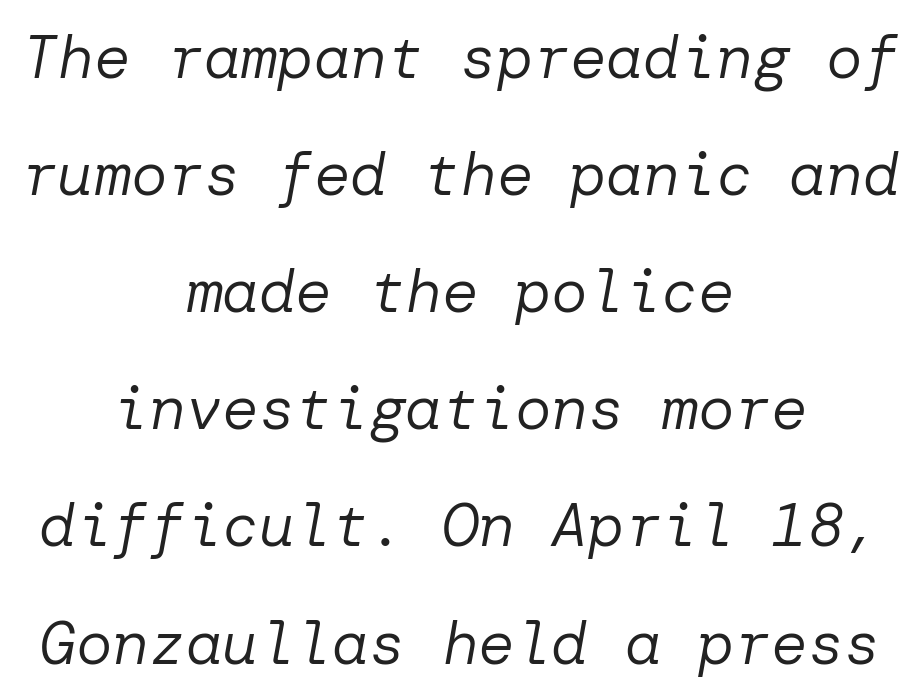
{"italic": "yes", "lean": "right", "slant_degrees": 10, "bold": "no", "weight": "regular", "width": "normal", "stroke_contrast": "low", "x_height": "medium", "underline": "no", "align": "center", "line_spacing": "loose", "line_spacing_ratio": 1.92, "letter_spacing": "normal", "letter_spacing_em": 0.0, "glyph_px": 61}
